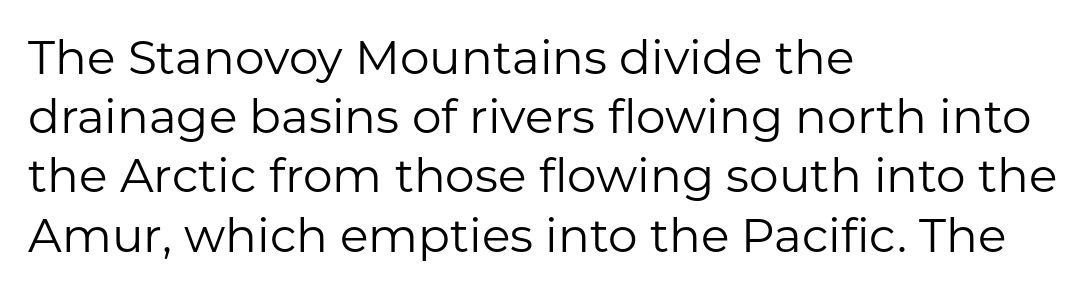
Standard letterfit; no display-style spreading of the glyphs. Type style note: lacks serifs. A quiet, ordinary-to-light weight characterises the typeface. The letters advance in unequal steps, a hallmark of proportional type. Beneath every word, the page is bare.
